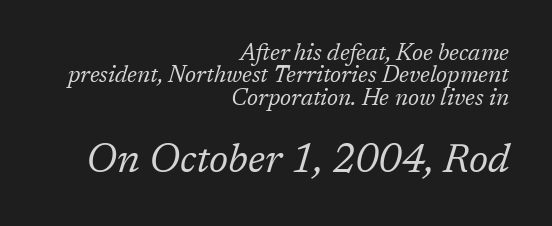
Q: Is the text bold? A: No.
Q: Is the text italic (slanted)? A: Yes, it leans right by about 17 degrees.
Q: Is the typeface a serif or a sans-serif typeface? A: Serif.
Q: Is the text underlined? A: No.
Q: How is the paragraph aligned? A: Right-aligned.
Q: Is the spacing between letters normal or unusually wide? A: Normal.
Q: Is the spacing between lines tight, normal or loose? A: Tight.
Q: Which block of text is set in a larger size, the first (top) or the second (bottom)? A: The second (bottom) one.
Q: Width (condensed, normal, or wide)? A: Normal.
Q: Stroke contrast? A: Low.
Q: x-height? A: Medium.
Q: Monospaced? A: No.
